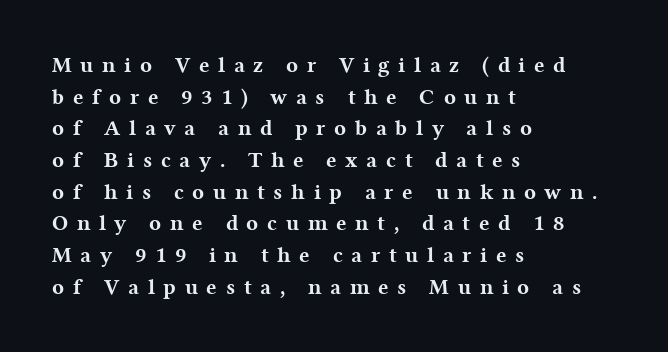
The image shows 22 px bold type, upright; set left-aligned, normal line spacing (1.44x), unusually wide letter spacing (+0.39 em), not underlined.
